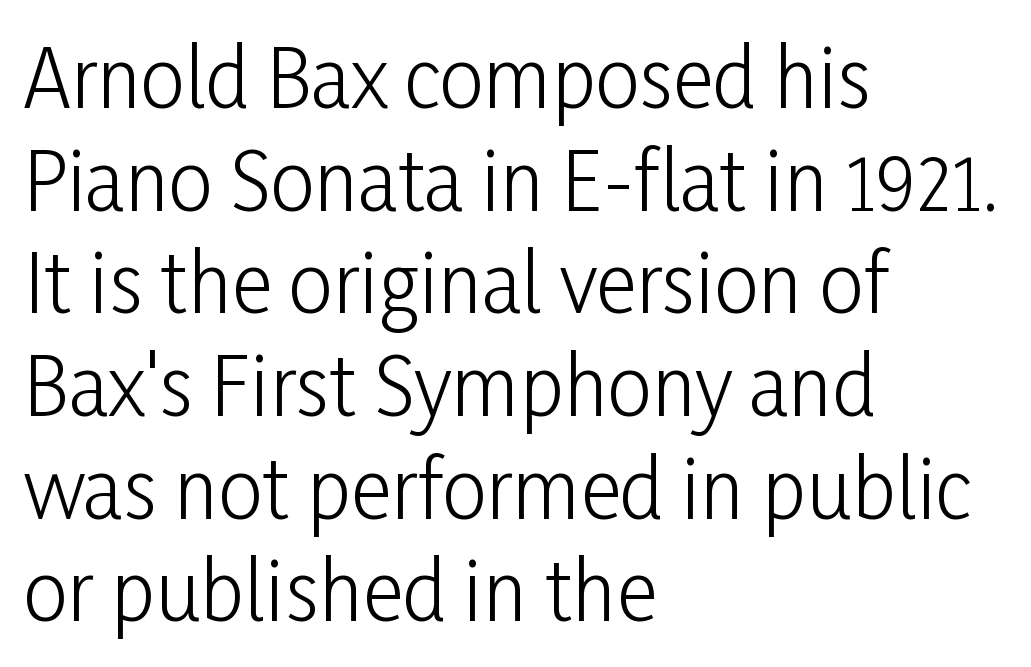
Each letter keeps its own natural width here, so spacing adapts to shape. Lines of text with bare space underneath. This sample keeps an unexceptional amount of space between lines. Tracking here is standard; glyphs follow each other at the usual distance. A classic flush-left, rag-right setting is used for this passage.
